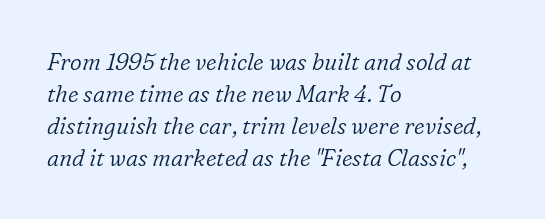
Successive baselines arrive at the customary interval. No word sits above an underline. Style check: oblique. Stem width sits at or under what a default text font uses.
